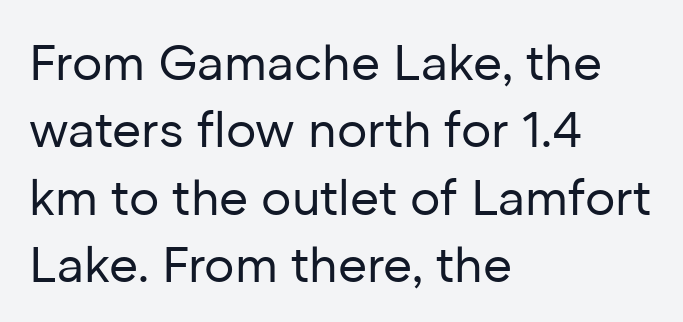
The image shows 50 px regular-weight sans-serif type, upright; set left-aligned, normal line spacing (1.35x), normal letter spacing, not underlined; low stroke contrast and a medium x-height.
